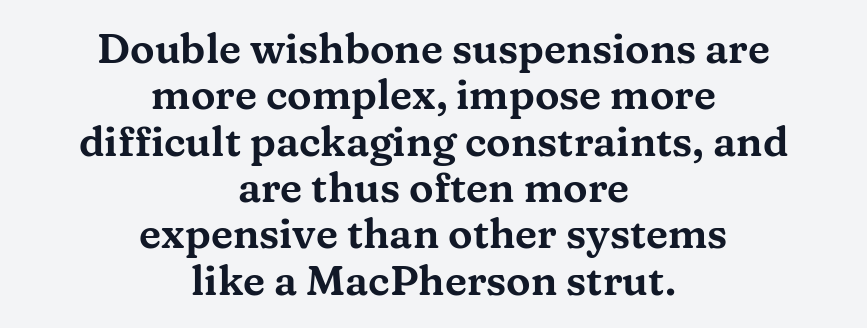
{"serif": "yes", "italic": "no", "width": "wide", "stroke_contrast": "medium", "x_height": "medium", "monospaced": "no", "underline": "no", "align": "center", "line_spacing": "tight", "line_spacing_ratio": 1.13, "letter_spacing": "normal", "letter_spacing_em": 0.0, "glyph_px": 41}
